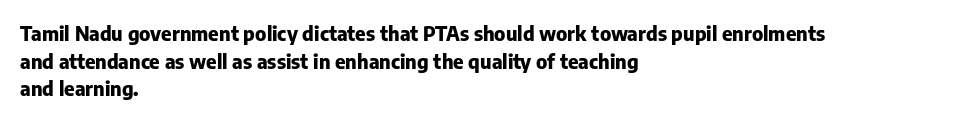
Is the letter spacing exaggerated? No — it looks like the ordinary default. Does the weight exceed regular? Yes, all the way to bold. Layout note: lines flush left. Notice how the stems are strictly vertical — no italics here.
